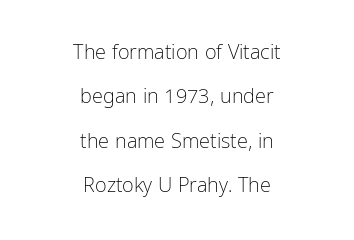
Look at the tracking — it's just the regular setting, nothing added. Regarding leading, the lines here are spaced well apart. These glyphs show unthickened strokes, regular width or finer. Honestly, there is no underline to notice here at all. Does the copy run flush right? No — it is centered line by line.
